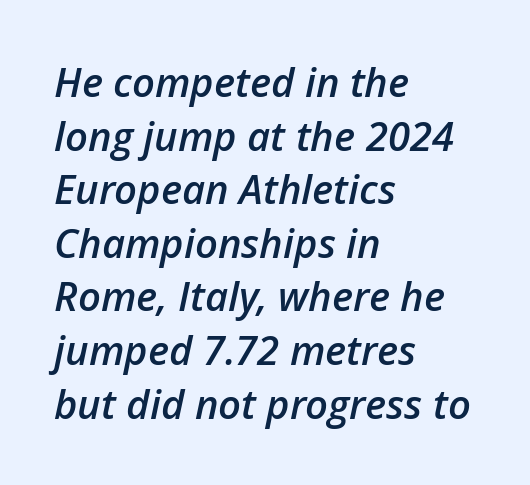
The passage shown leans; its letterforms are oblique. The typesetter chose a ragged-right arrangement here. The words here are not underlined. How heavy is the stroke? Medium-heavy — a semibold, shy of bold. The rendering uses a moderate line-height, typical for paragraphs.
